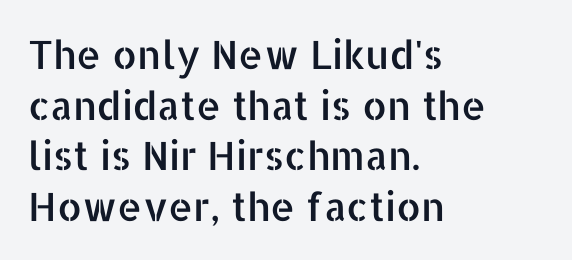
{"serif": "no", "italic": "no", "width": "normal", "stroke_contrast": "low", "x_height": "medium", "monospaced": "no", "underline": "no", "align": "left", "line_spacing": "normal", "line_spacing_ratio": 1.3, "letter_spacing": "normal", "letter_spacing_em": 0.0, "glyph_px": 39}
